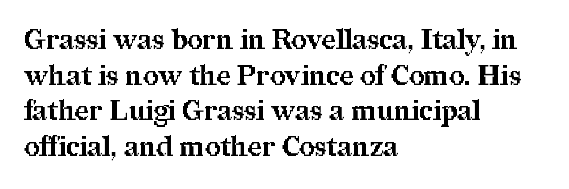
Q: Is the text bold? A: Yes.
Q: Is the text italic (slanted)? A: No, it is upright.
Q: Is the text underlined? A: No.
Q: How is the paragraph aligned? A: Left-aligned.
Q: Is the spacing between letters normal or unusually wide? A: Normal.
Q: Is the spacing between lines tight, normal or loose? A: Normal.
